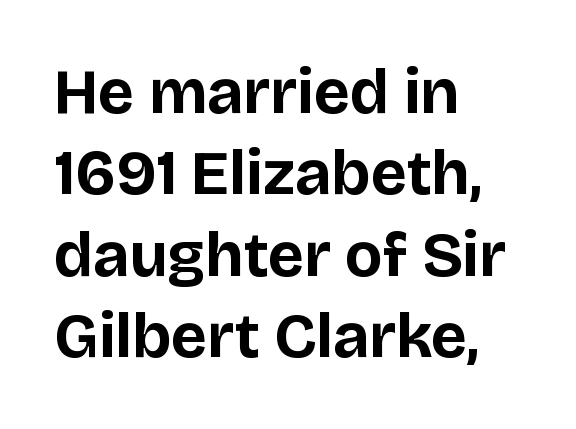
When letters stand straight like this, we call the style roman or upright. The face used here is proportionally spaced, like ordinary book or web type. What weight is shown? A full bold with thick strokes. The letters sit at their default tracking, neither squeezed nor spread. The specimen omits any rule beneath the text block's lines.
